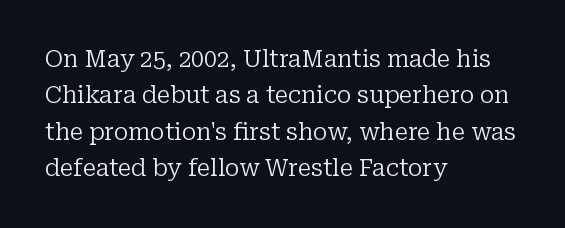
Q: Is the text bold? A: No.
Q: Is the text italic (slanted)? A: No, it is upright.
Q: Is the text underlined? A: No.
Q: How is the paragraph aligned? A: Left-aligned.
Q: Is the spacing between letters normal or unusually wide? A: Normal.
Q: Is the spacing between lines tight, normal or loose? A: Normal.
